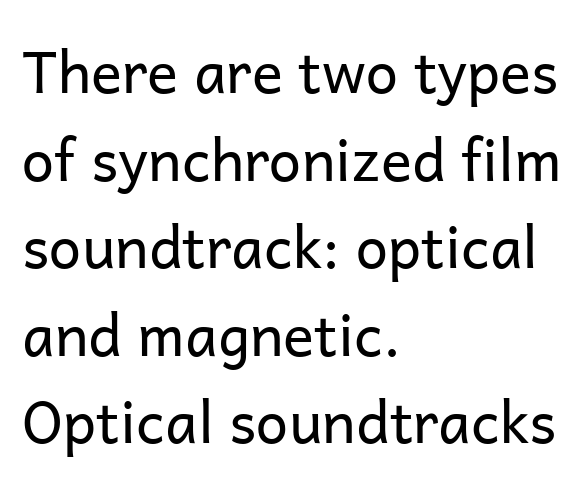
The image shows 58 px regular-weight sans-serif type, upright; set left-aligned, normal line spacing (1.51x), normal letter spacing, not underlined; low stroke contrast and a medium x-height.
